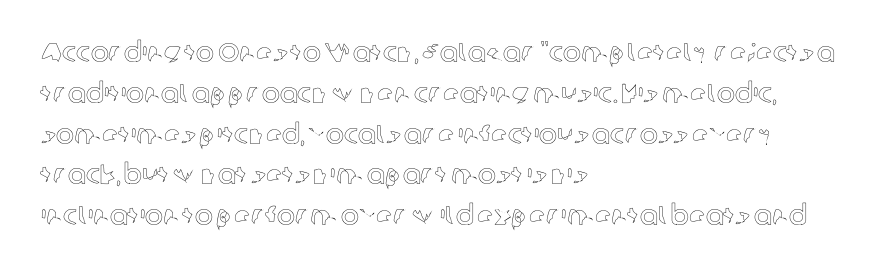
The image shows 27 px text type, upright; set left-aligned, normal line spacing (1.51x), normal letter spacing, not underlined.
